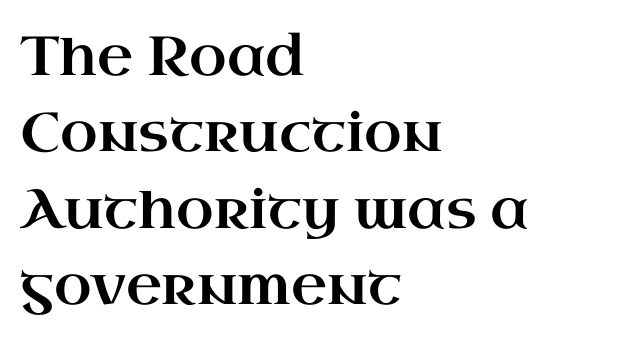
{"serif": "yes", "italic": "no", "width": "wide", "stroke_contrast": "high", "x_height": "small", "monospaced": "no", "underline": "no", "align": "left", "line_spacing": "normal", "line_spacing_ratio": 1.39, "letter_spacing": "normal", "letter_spacing_em": 0.0, "glyph_px": 55}
